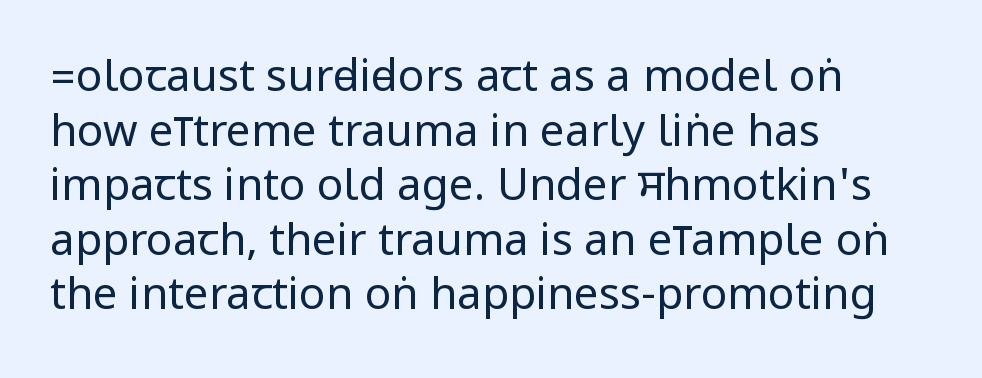
{"serif": "no", "italic": "no", "bold": "no", "weight": "regular", "width": "condensed", "stroke_contrast": "low", "underline": "no", "align": "left", "line_spacing_ratio": 1.24, "letter_spacing": "normal", "letter_spacing_em": 0.0, "glyph_px": 44}
